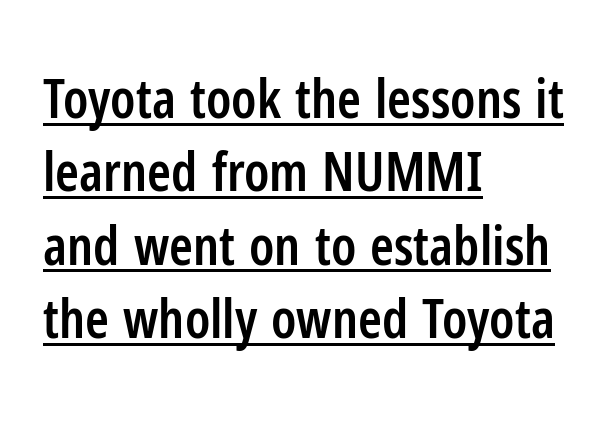
The image shows 54 px semibold, condensed sans-serif type, upright; set left-aligned, normal line spacing (1.36x), normal letter spacing, underlined; low stroke contrast and a medium x-height.
